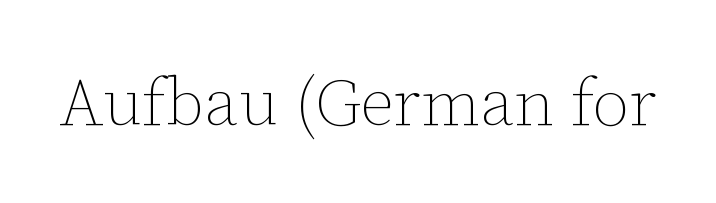
Character widths vary here, with narrow letters taking less room than wide ones. Nothing unusual about the tracking: characters are spaced as the font intends. Stem width sits at or under what a default text font uses. Posture: straight, roman, zero tilt. Has an underline been added? It has not.
